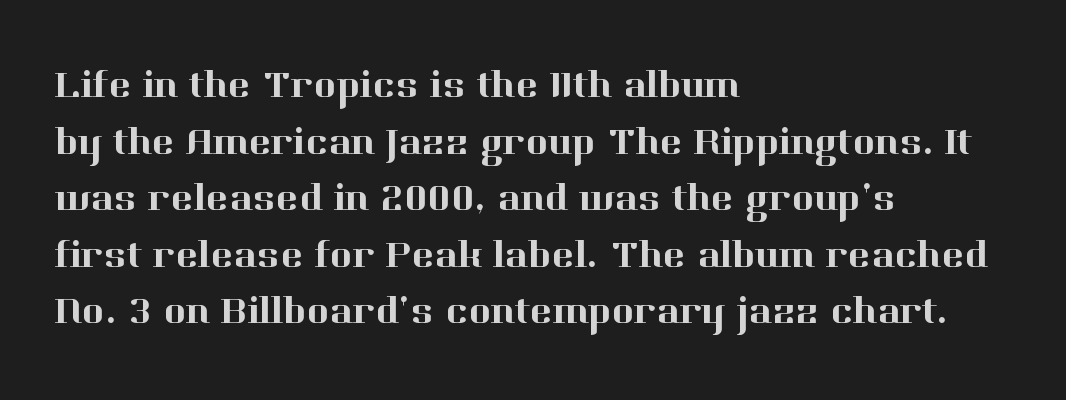
Classification — serif. Does the leading feel generous? No, just average. A typesetter would call this zero additional tracking. These lines are rendered in a variable-pitch font.
